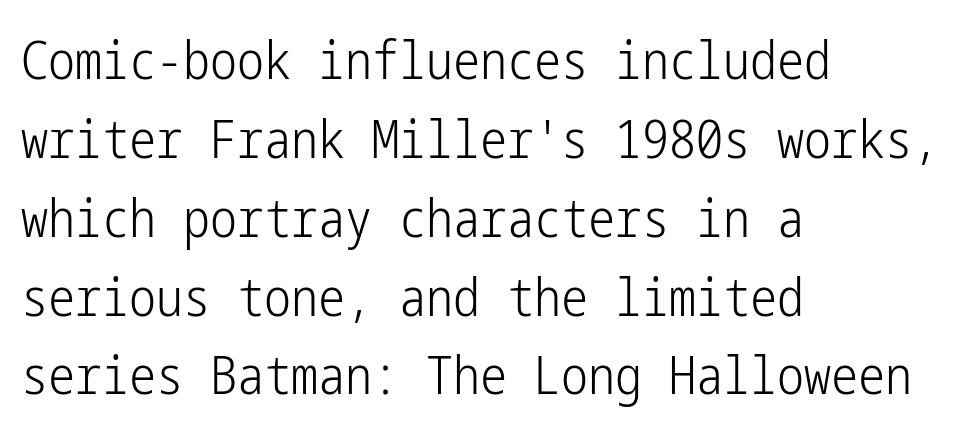
What stands out about the letter spacing? Nothing — it is the standard amount. Each row of text sits above clean, open space. Reading down the column, the eye jumps a familiar distance to each next line. The typeface has the unassuming heft of standard copy or less. The characters display no serif detailing; their extremities are plain.
